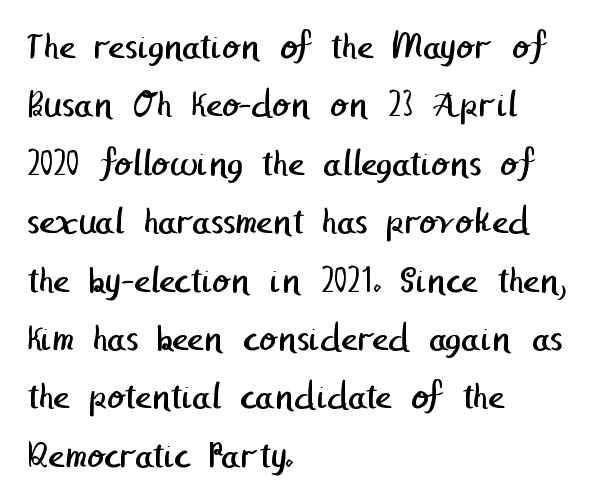
{"serif": "no", "bold": "no", "weight": "regular", "width": "normal", "stroke_contrast": "low", "x_height": "medium", "underline": "no", "align": "left", "line_spacing": "normal", "line_spacing_ratio": 1.46, "letter_spacing": "normal", "letter_spacing_em": 0.0, "glyph_px": 40}
